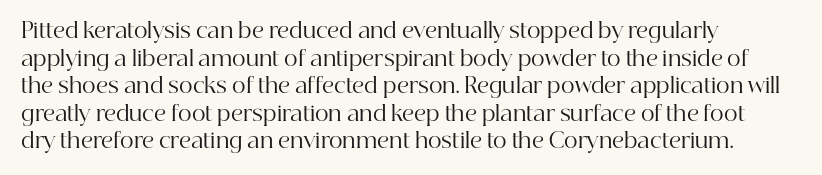
Teacher's note: observe the even left margin — that is flush-left alignment. The line texture is even and compact thanks to regular tracking. The lettering stays uniformly vertical, giving the passage a roman look. The baseline area is clear.
